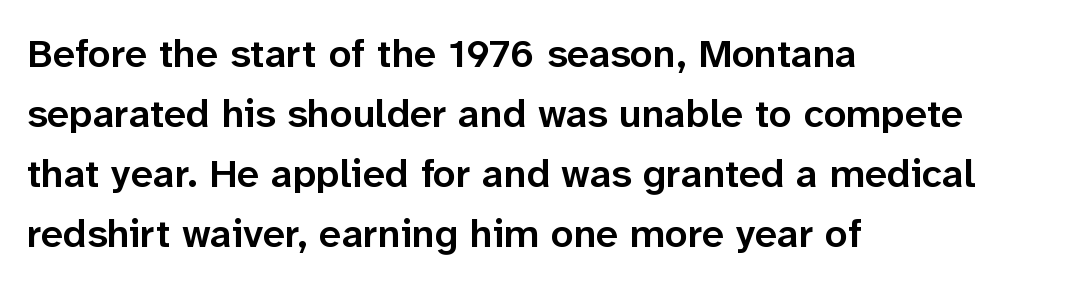
The image shows 40 px semibold sans-serif type, upright; set left-aligned, normal line spacing (1.5x), normal letter spacing, not underlined; low stroke contrast and a medium x-height.
